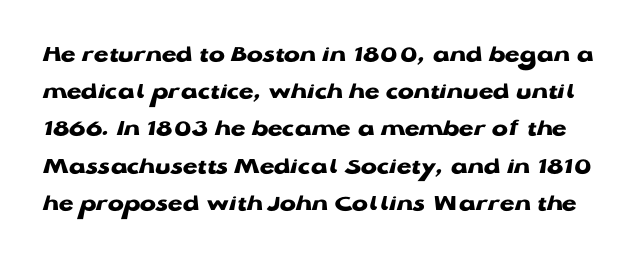
Q: Is the text bold? A: Yes.
Q: Is the text italic (slanted)? A: No, it is upright.
Q: Is the text underlined? A: No.
Q: Is the spacing between letters normal or unusually wide? A: Normal.
Q: Is the spacing between lines tight, normal or loose? A: Normal.
